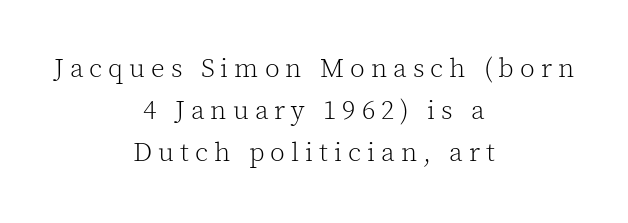
{"italic": "no", "bold": "no", "underline": "no", "align": "center", "line_spacing": "normal", "line_spacing_ratio": 1.55, "letter_spacing": "wide", "letter_spacing_em": 0.22, "glyph_px": 27}
